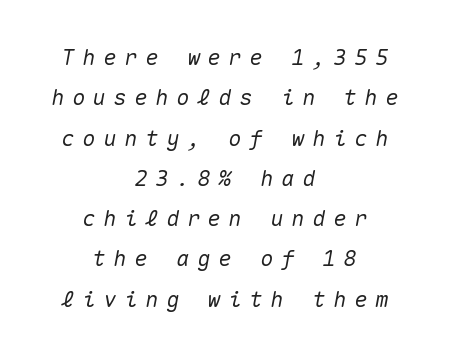
{"italic": "yes", "lean": "right", "slant_degrees": 10, "underline": "no", "align": "center", "line_spacing_ratio": 1.83, "letter_spacing": "wide", "letter_spacing_em": 0.35, "glyph_px": 22}
